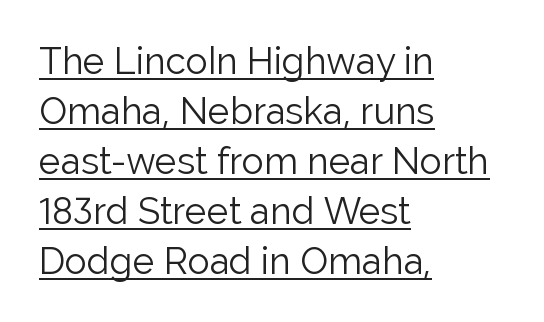
Q: Is the text bold? A: No.
Q: Is the text italic (slanted)? A: No, it is upright.
Q: Is the typeface a serif or a sans-serif typeface? A: Sans-serif.
Q: Is the text underlined? A: Yes.
Q: How is the paragraph aligned? A: Left-aligned.
Q: Is the spacing between letters normal or unusually wide? A: Normal.
Q: Is the spacing between lines tight, normal or loose? A: Normal.
Q: Width (condensed, normal, or wide)? A: Normal.
Q: Stroke contrast? A: Low.
Q: x-height? A: Medium.
Q: Monospaced? A: No.
